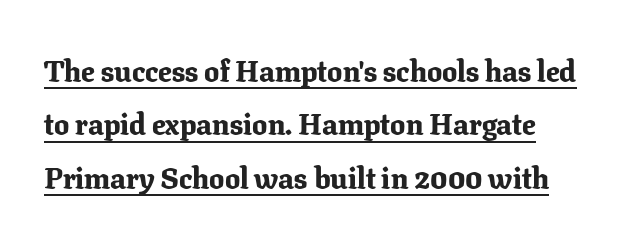
{"serif": "yes", "italic": "no", "bold": "yes", "weight": "bold", "width": "normal", "stroke_contrast": "low", "x_height": "medium", "monospaced": "no", "underline": "yes", "line_spacing_ratio": 1.78, "letter_spacing": "normal", "letter_spacing_em": 0.0, "glyph_px": 30}
